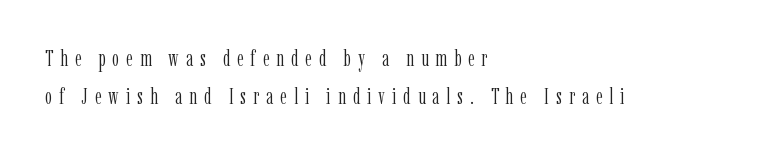
The image shows 22 px text type, upright; set left-aligned, line spacing 1.71x, unusually wide letter spacing (+0.32 em), not underlined.
